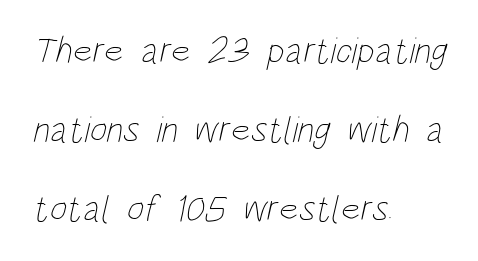
The image shows 37 px thin, condensed type; set left-aligned, loose line spacing (2.14x), normal letter spacing, not underlined; low stroke contrast and a large x-height.
